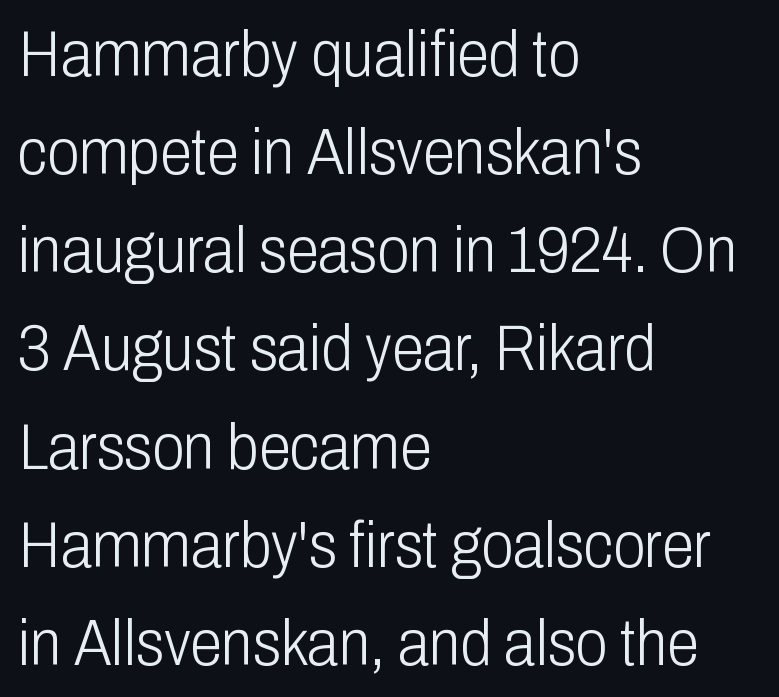
Q: Is the text bold? A: No.
Q: Is the text italic (slanted)? A: No, it is upright.
Q: Is the typeface a serif or a sans-serif typeface? A: Sans-serif.
Q: Is the text underlined? A: No.
Q: How is the paragraph aligned? A: Left-aligned.
Q: Is the spacing between letters normal or unusually wide? A: Normal.
Q: Is the spacing between lines tight, normal or loose? A: Normal.
Q: Width (condensed, normal, or wide)? A: Condensed.
Q: Stroke contrast? A: Low.
Q: x-height? A: Medium.
Q: Monospaced? A: No.
